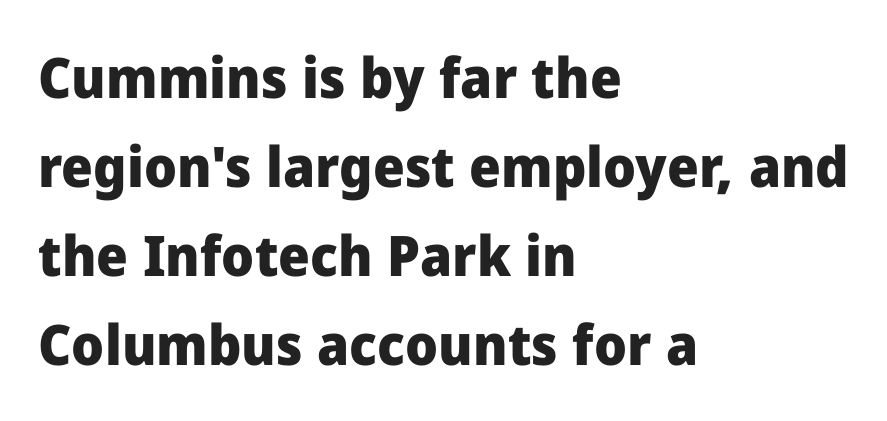
Q: Is the text bold? A: Yes.
Q: Is the text italic (slanted)? A: No, it is upright.
Q: Is the typeface a serif or a sans-serif typeface? A: Sans-serif.
Q: Is the text underlined? A: No.
Q: How is the paragraph aligned? A: Left-aligned.
Q: Is the spacing between letters normal or unusually wide? A: Normal.
Q: Is the spacing between lines tight, normal or loose? A: Normal.
Q: Width (condensed, normal, or wide)? A: Normal.
Q: Stroke contrast? A: Low.
Q: x-height? A: Medium.
Q: Monospaced? A: No.
